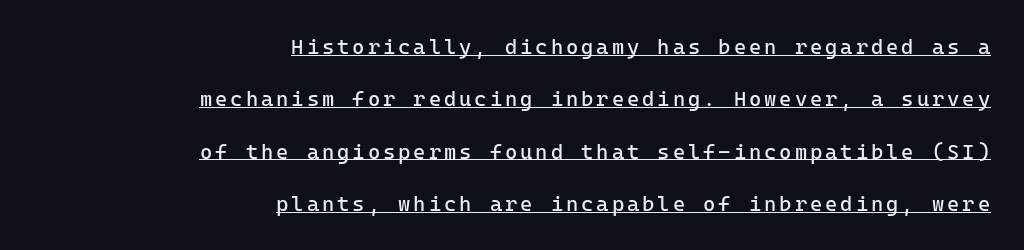
{"italic": "no", "bold": "no", "underline": "yes", "align": "right", "line_spacing": "loose", "line_spacing_ratio": 2.49, "glyph_px": 21}
